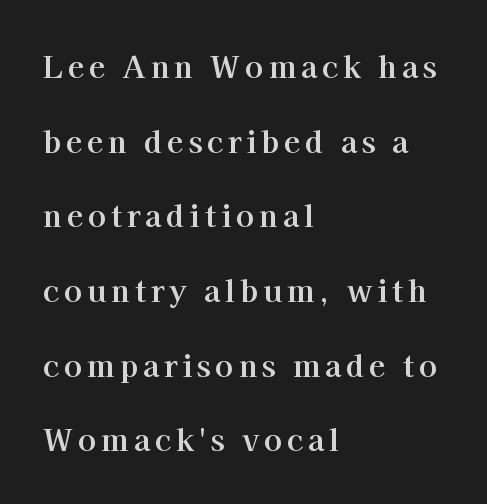
{"serif": "yes", "italic": "no", "bold": "yes", "weight": "bold", "width": "normal", "stroke_contrast": "high", "x_height": "medium", "monospaced": "no", "underline": "no", "align": "left", "line_spacing": "loose", "line_spacing_ratio": 2.49, "glyph_px": 30}
